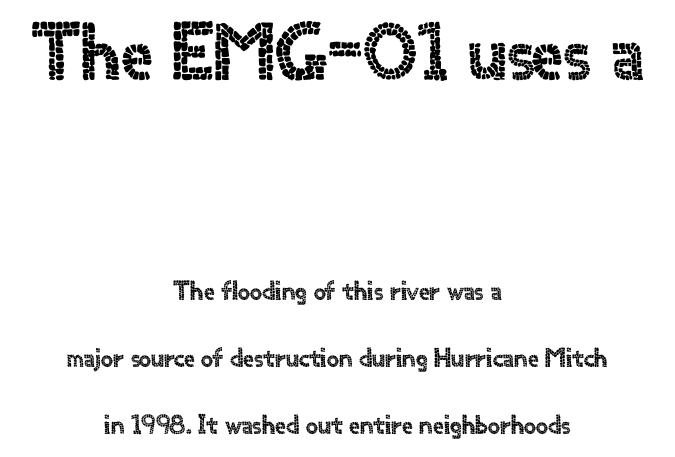
The image shows 80 px sans-serif type, upright; set centered, loose line spacing (2.48x), normal letter spacing, not underlined; the first (top) block is 2.96x larger; a small x-height.
